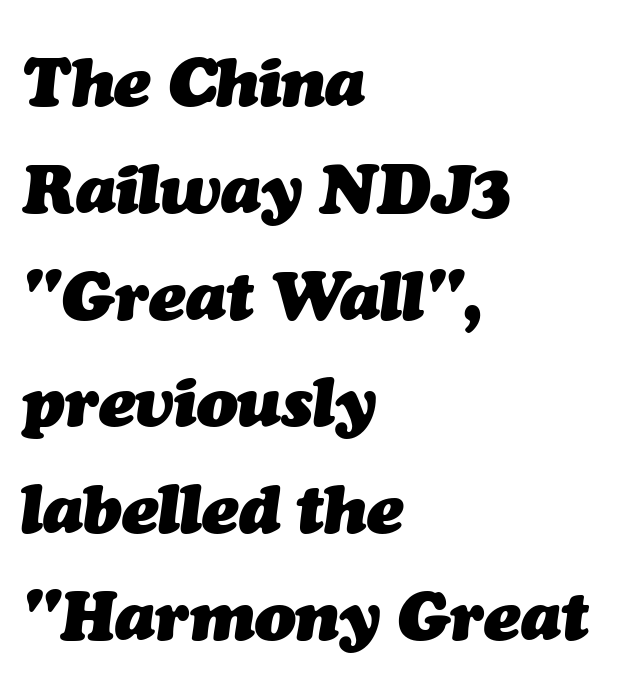
Q: Is the text bold? A: Yes.
Q: Is the text italic (slanted)? A: Yes, it leans right by about 7 degrees.
Q: Is the text underlined? A: No.
Q: How is the paragraph aligned? A: Left-aligned.
Q: Is the spacing between letters normal or unusually wide? A: Normal.
Q: Is the spacing between lines tight, normal or loose? A: Normal.
Q: Width (condensed, normal, or wide)? A: Normal.
Q: Stroke contrast? A: Medium.
Q: x-height? A: Medium.
Q: Monospaced? A: No.
